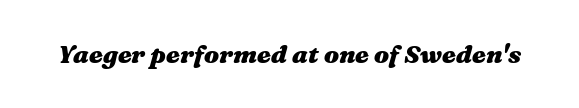
The strip under each line holds only bare page. A typesetter would call this zero additional tracking. The passage shown is emphatically bold. A typesetter would mark this as italic.
